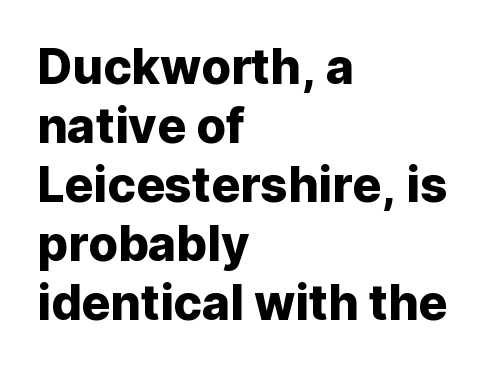
In terms of letterspacing, this is plain default setting. Are there feet on the stems? There aren't — it's a sans. The axis of the letterforms is exactly vertical. Horizontal alignment here is leftward, the default for most running prose. Honestly, there is no underline to notice here at all.
